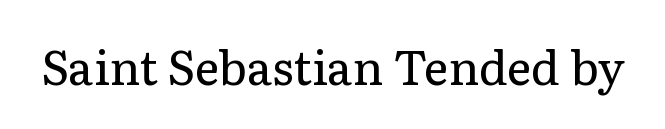
Upright lettering throughout. A light-to-regular cut is what we see here. Beneath every word, the page is bare. The letterforms sit shoulder to shoulder at normal distance.
